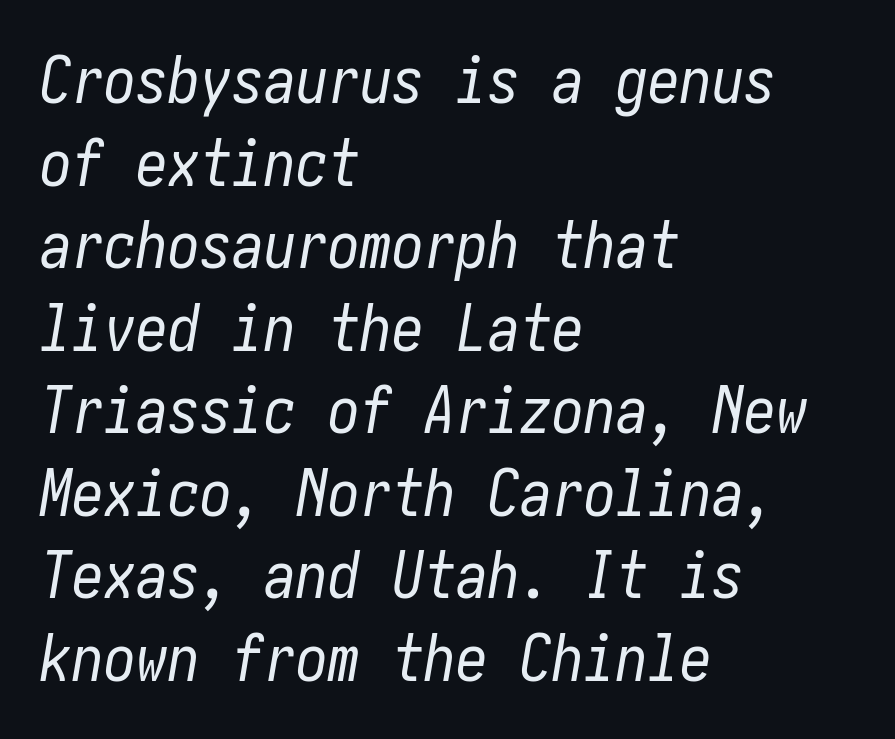
{"italic": "yes", "lean": "right", "slant_degrees": 10, "bold": "no", "weight": "regular", "width": "condensed", "stroke_contrast": "low", "x_height": "medium", "underline": "no", "align": "left", "line_spacing": "normal", "line_spacing_ratio": 1.29, "letter_spacing": "normal", "letter_spacing_em": 0.0, "glyph_px": 64}
